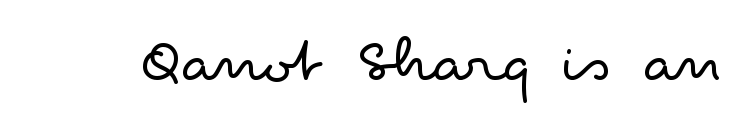
The image shows 67 px light, wide sans-serif type, upright; set normal letter spacing, not underlined; low stroke contrast and a small x-height.
